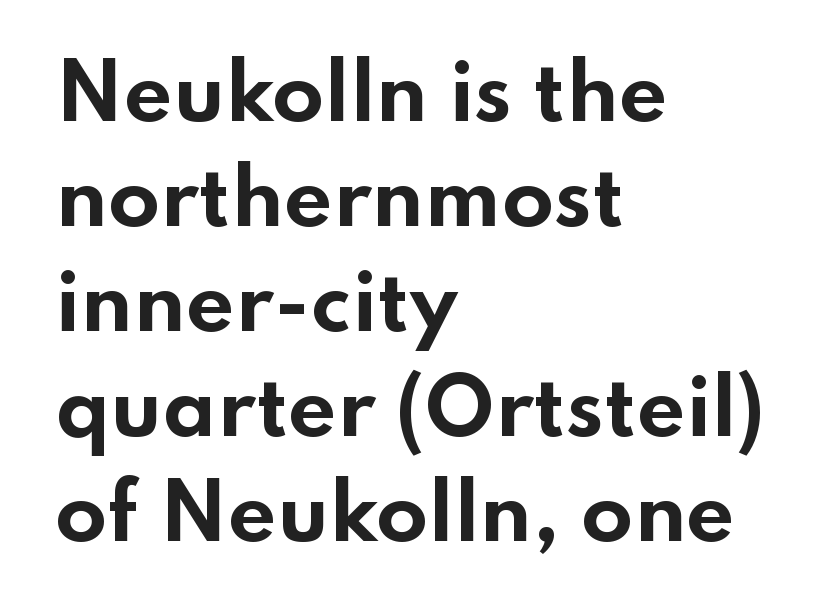
The face used here is a sans, in the tradition of grotesques and geometrics. If you measured baseline to baseline, you'd find a middling distance. Reading down the block, your eye returns to a fixed left position each line. Does the weight exceed regular? Yes, all the way to bold.
